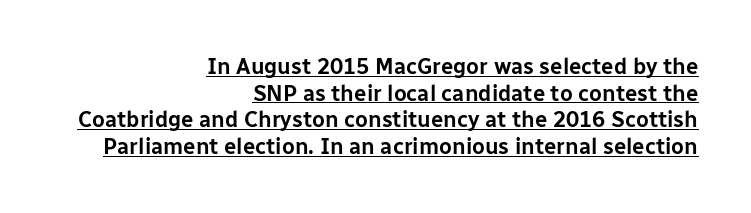
Q: Is the text italic (slanted)? A: No, it is upright.
Q: Is the text underlined? A: Yes.
Q: How is the paragraph aligned? A: Right-aligned.
Q: Is the spacing between letters normal or unusually wide? A: Normal.
